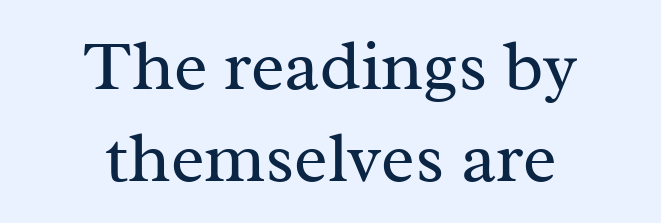
{"serif": "yes", "italic": "no", "bold": "no", "weight": "regular", "width": "normal", "stroke_contrast": "medium", "x_height": "medium", "monospaced": "no", "underline": "no", "align": "center", "line_spacing": "normal", "line_spacing_ratio": 1.29, "letter_spacing": "normal", "letter_spacing_em": 0.0, "glyph_px": 71}
